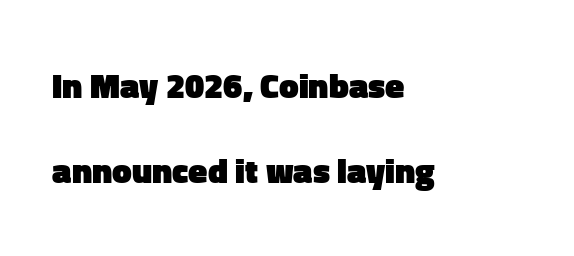
{"serif": "no", "italic": "no", "bold": "yes", "weight": "heavy", "width": "normal", "stroke_contrast": "low", "x_height": "medium", "monospaced": "no", "underline": "no", "align": "left", "line_spacing": "loose", "line_spacing_ratio": 2.44, "letter_spacing": "normal", "letter_spacing_em": 0.0, "glyph_px": 35}
